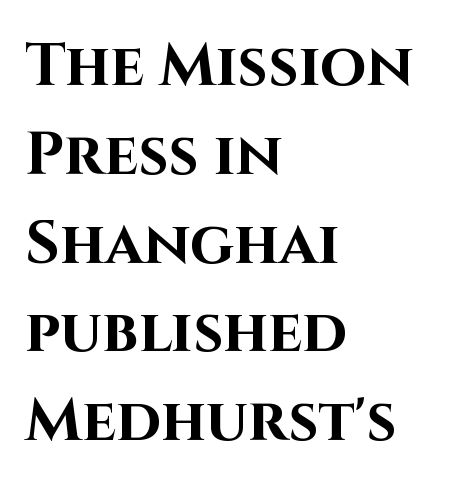
The image shows 60 px bold sans-serif type, upright; set left-aligned, normal line spacing (1.48x), normal letter spacing, not underlined; high stroke contrast and a large x-height.
